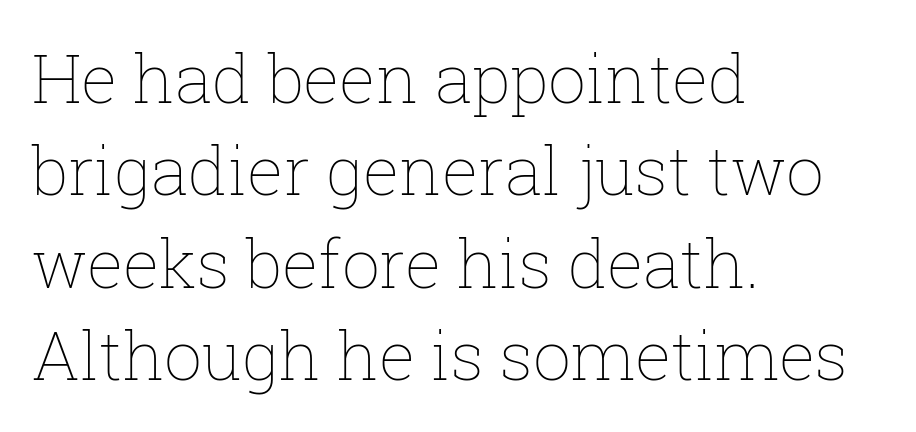
{"italic": "no", "bold": "no", "weight": "thin", "width": "normal", "stroke_contrast": "low", "x_height": "medium", "monospaced": "no", "underline": "no", "align": "left", "line_spacing": "normal", "line_spacing_ratio": 1.38, "letter_spacing": "normal", "letter_spacing_em": 0.0, "glyph_px": 67}
